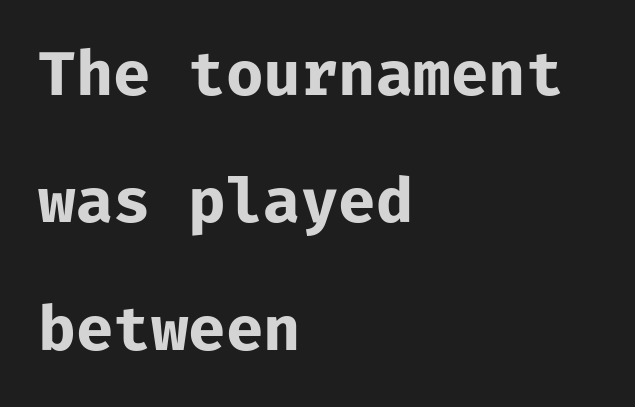
The image shows 61 px bold sans-serif type, upright, monospaced; set left-aligned, loose line spacing (2.09x), normal letter spacing, not underlined; low stroke contrast and a medium x-height.
